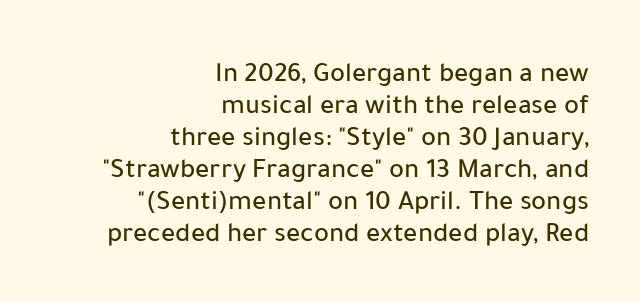
The image shows 28 px sans-serif type, upright; set right-aligned, tight line spacing (1.14x), normal letter spacing, not underlined; low stroke contrast and a medium x-height.
